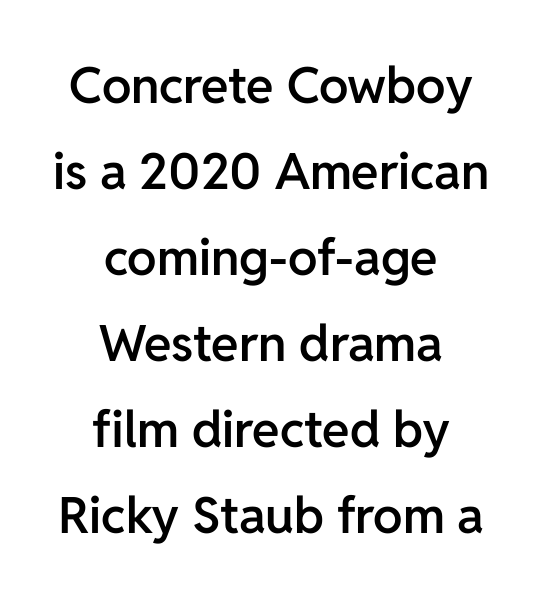
The image shows 50 px semibold sans-serif type, upright; set centered, line spacing 1.72x, normal letter spacing, not underlined; low stroke contrast and a medium x-height.
